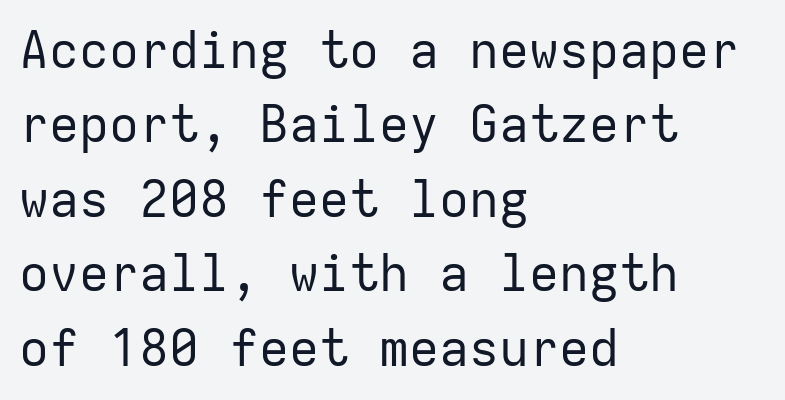
The image shows 50 px regular-weight sans-serif type, upright, monospaced; set left-aligned, normal line spacing (1.49x), normal letter spacing, not underlined; low stroke contrast and a medium x-height.
